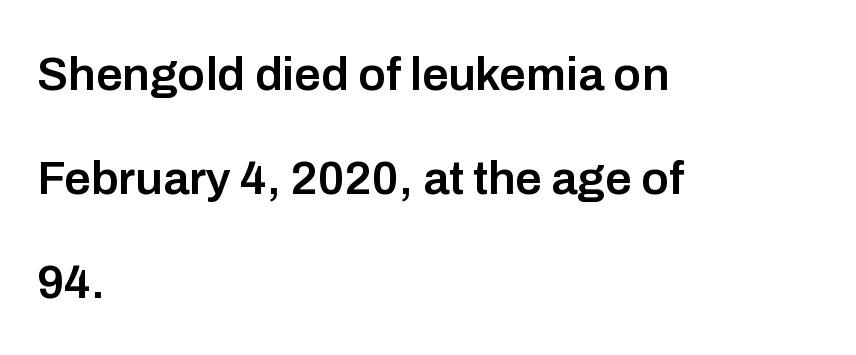
Q: Is the text bold? A: Semi-bold.
Q: Is the text italic (slanted)? A: No, it is upright.
Q: Is the typeface a serif or a sans-serif typeface? A: Sans-serif.
Q: Is the text underlined? A: No.
Q: How is the paragraph aligned? A: Left-aligned.
Q: Is the spacing between letters normal or unusually wide? A: Normal.
Q: Is the spacing between lines tight, normal or loose? A: Loose.
Q: Width (condensed, normal, or wide)? A: Normal.
Q: Stroke contrast? A: Low.
Q: x-height? A: Medium.
Q: Monospaced? A: No.
